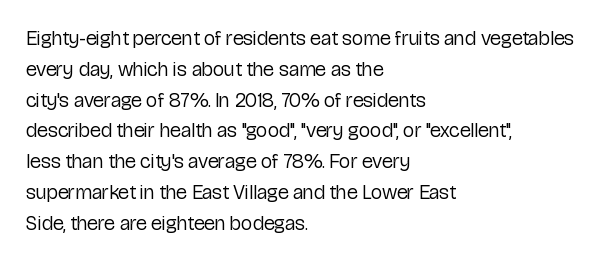
{"italic": "no", "bold": "no", "underline": "no", "align": "left", "line_spacing": "normal", "line_spacing_ratio": 1.54, "letter_spacing": "normal", "letter_spacing_em": 0.0, "glyph_px": 20}
